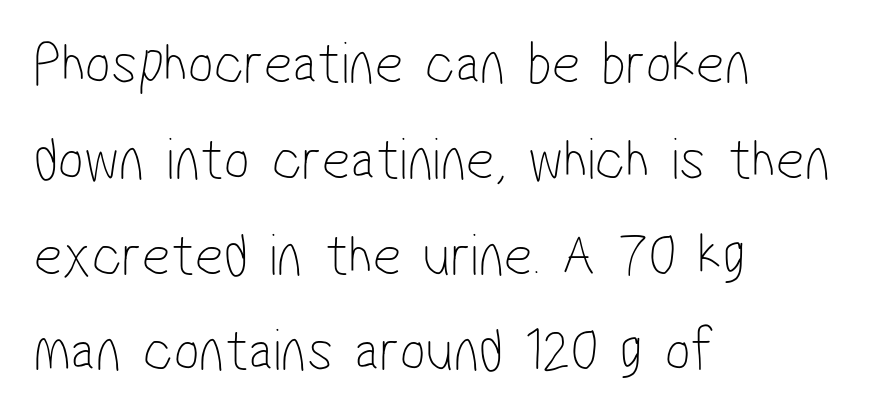
Q: Is the text bold? A: No.
Q: Is the typeface a serif or a sans-serif typeface? A: Sans-serif.
Q: Is the text underlined? A: No.
Q: How is the paragraph aligned? A: Left-aligned.
Q: Is the spacing between letters normal or unusually wide? A: Normal.
Q: Is the spacing between lines tight, normal or loose? A: Normal.
Q: Width (condensed, normal, or wide)? A: Condensed.
Q: Stroke contrast? A: Low.
Q: x-height? A: Medium.
Q: Monospaced? A: No.
